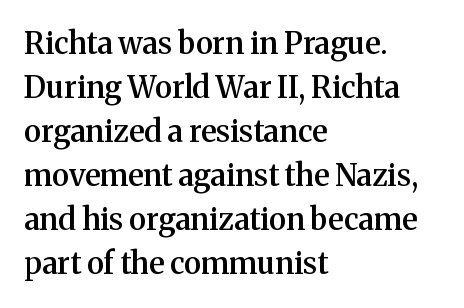
The typography opts for an upright posture over an oblique one. Words appear dense and cohesive because spacing is normal. The space directly below the letters is spotless. Is this a fixed-width face? No — the glyphs have proportional, varying widths. Serifs: yes, visible at the terminals of the letterforms.
